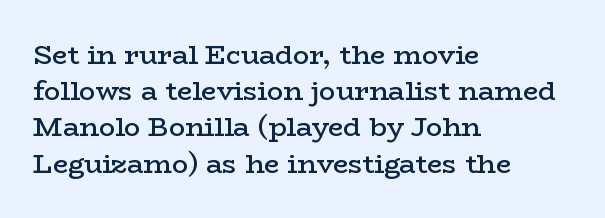
Q: Is the text bold? A: Semi-bold.
Q: Is the text italic (slanted)? A: No, it is upright.
Q: Is the text underlined? A: No.
Q: How is the paragraph aligned? A: Left-aligned.
Q: Is the spacing between letters normal or unusually wide? A: Normal.
Q: Is the spacing between lines tight, normal or loose? A: Normal.
